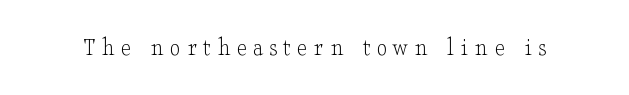
Q: Is the text bold? A: No.
Q: Is the text italic (slanted)? A: No, it is upright.
Q: Is the text underlined? A: No.
Q: Is the spacing between letters normal or unusually wide? A: Unusually wide.
